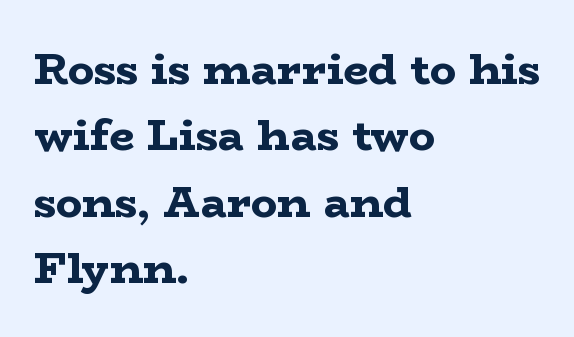
The image shows 44 px bold, wide serif type, upright; set left-aligned, normal line spacing (1.51x), normal letter spacing, not underlined; low stroke contrast and a medium x-height.
